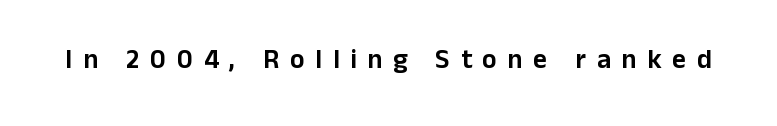
Q: Is the text italic (slanted)? A: No, it is upright.
Q: Is the text underlined? A: No.
Q: Is the spacing between letters normal or unusually wide? A: Unusually wide.
